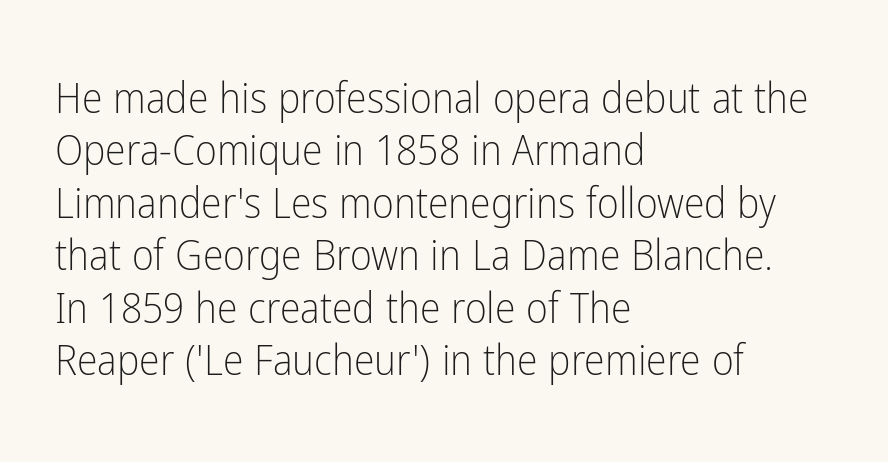
{"serif": "no", "italic": "no", "bold": "no", "weight": "light", "width": "condensed", "stroke_contrast": "low", "x_height": "medium", "monospaced": "no", "underline": "no", "align": "left", "line_spacing": "normal", "line_spacing_ratio": 1.25, "letter_spacing": "normal", "letter_spacing_em": 0.0, "glyph_px": 42}
